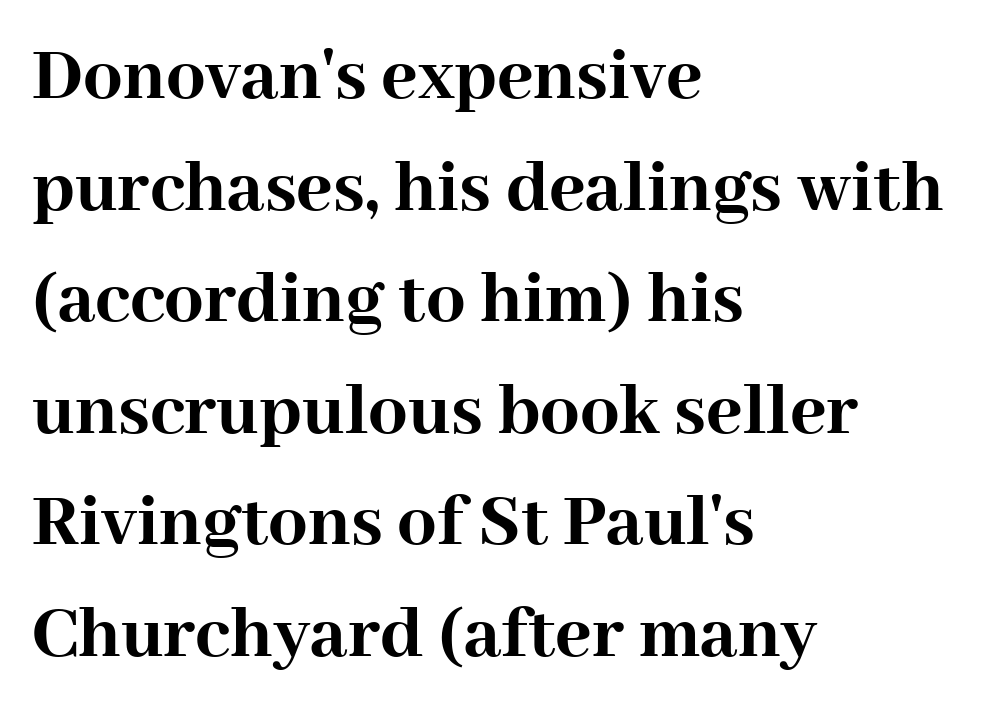
Q: Is the text bold? A: Yes.
Q: Is the text italic (slanted)? A: No, it is upright.
Q: Is the typeface a serif or a sans-serif typeface? A: Serif.
Q: Is the text underlined? A: No.
Q: How is the paragraph aligned? A: Left-aligned.
Q: Is the spacing between letters normal or unusually wide? A: Normal.
Q: Is the spacing between lines tight, normal or loose? A: Normal.
Q: Width (condensed, normal, or wide)? A: Normal.
Q: Stroke contrast? A: High.
Q: x-height? A: Medium.
Q: Monospaced? A: No.
